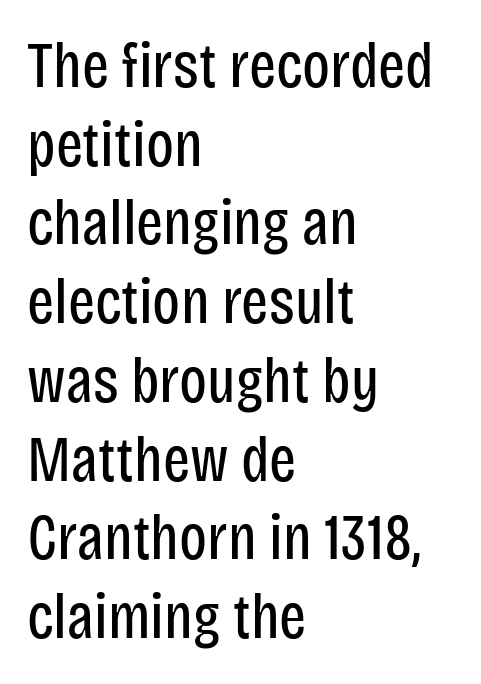
Q: Is the text bold? A: No.
Q: Is the text italic (slanted)? A: No, it is upright.
Q: Is the typeface a serif or a sans-serif typeface? A: Sans-serif.
Q: Is the text underlined? A: No.
Q: How is the paragraph aligned? A: Left-aligned.
Q: Is the spacing between letters normal or unusually wide? A: Normal.
Q: Width (condensed, normal, or wide)? A: Condensed.
Q: Stroke contrast? A: Low.
Q: x-height? A: Large.
Q: Monospaced? A: No.
